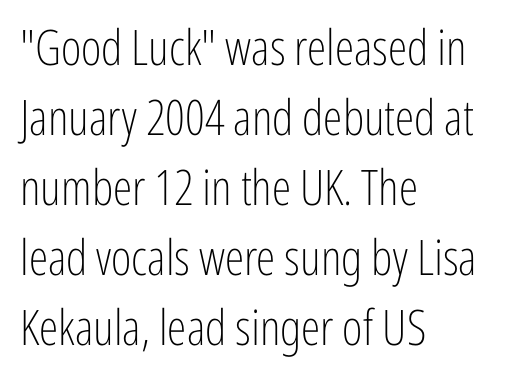
The image shows 49 px light, condensed sans-serif type, upright; set left-aligned, normal line spacing (1.43x), normal letter spacing, not underlined; low stroke contrast and a medium x-height.
